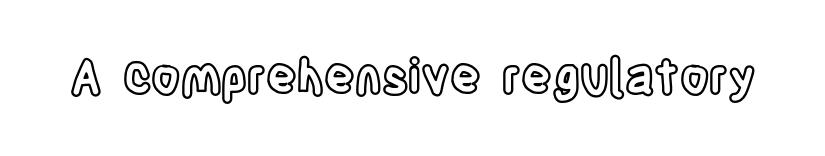
{"italic": "no", "width": "condensed", "x_height": "large", "monospaced": "no", "underline": "no", "letter_spacing": "normal", "letter_spacing_em": 0.0, "glyph_px": 47}
